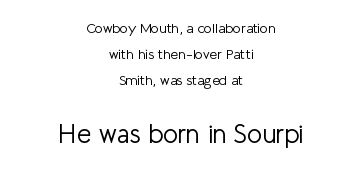
Bigger letters appear in the bottom chunk; the top chunk is reduced. Every row of glyphs is offset so its center matches the block's center. The type is set solid horizontally, with unmodified tracking. The specimen omits any rule beneath the text block's lines.
